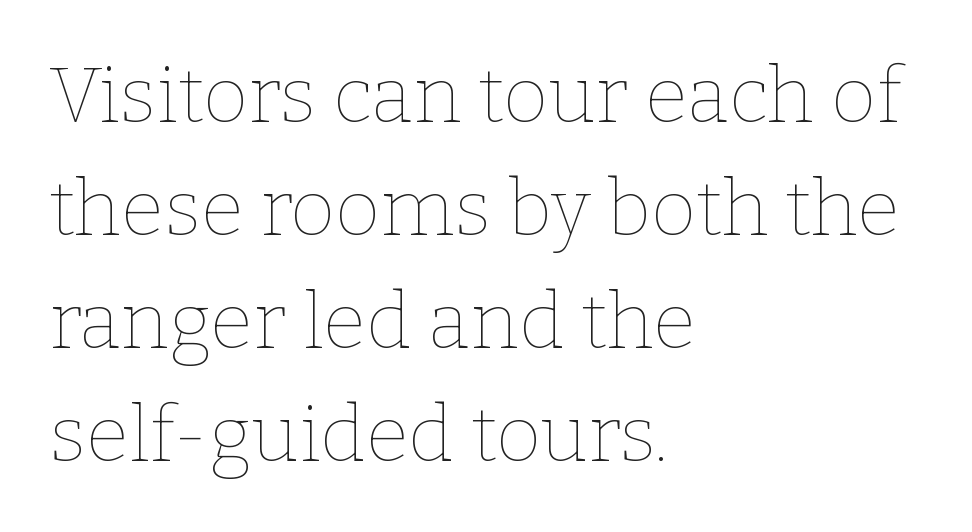
Q: Is the text bold? A: No.
Q: Is the text italic (slanted)? A: No, it is upright.
Q: Is the text underlined? A: No.
Q: How is the paragraph aligned? A: Left-aligned.
Q: Is the spacing between letters normal or unusually wide? A: Normal.
Q: Is the spacing between lines tight, normal or loose? A: Normal.
Q: Width (condensed, normal, or wide)? A: Normal.
Q: Stroke contrast? A: Low.
Q: x-height? A: Medium.
Q: Monospaced? A: No.
